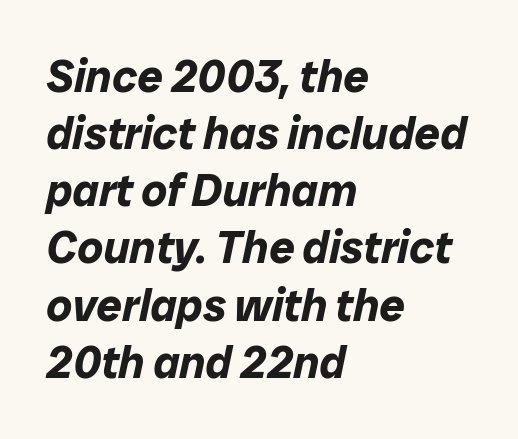
{"italic": "yes", "lean": "right", "slant_degrees": 12, "bold": "yes", "weight": "bold", "width": "normal", "stroke_contrast": "low", "x_height": "medium", "monospaced": "no", "underline": "no", "align": "left", "line_spacing": "normal", "line_spacing_ratio": 1.27, "letter_spacing": "normal", "letter_spacing_em": 0.0, "glyph_px": 45}
